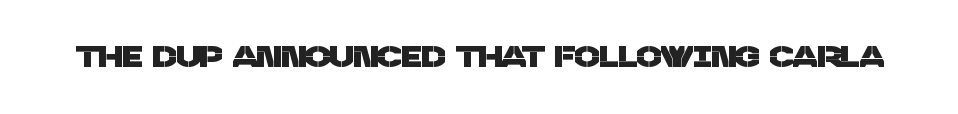
{"serif": "no", "width": "normal", "stroke_contrast": "low", "x_height": "large", "monospaced": "no", "underline": "no", "letter_spacing": "normal", "letter_spacing_em": 0.0, "glyph_px": 29}
